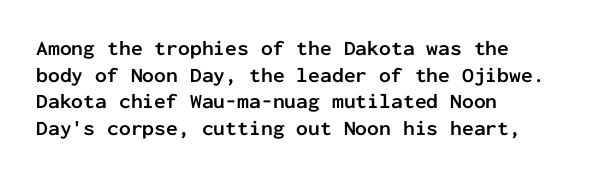
Honestly, the row spacing looks completely unremarkable. Posture: upright roman. Plenty of ink on the page — the face is bold. Typeset ragged right — the left edge is the straight one.
